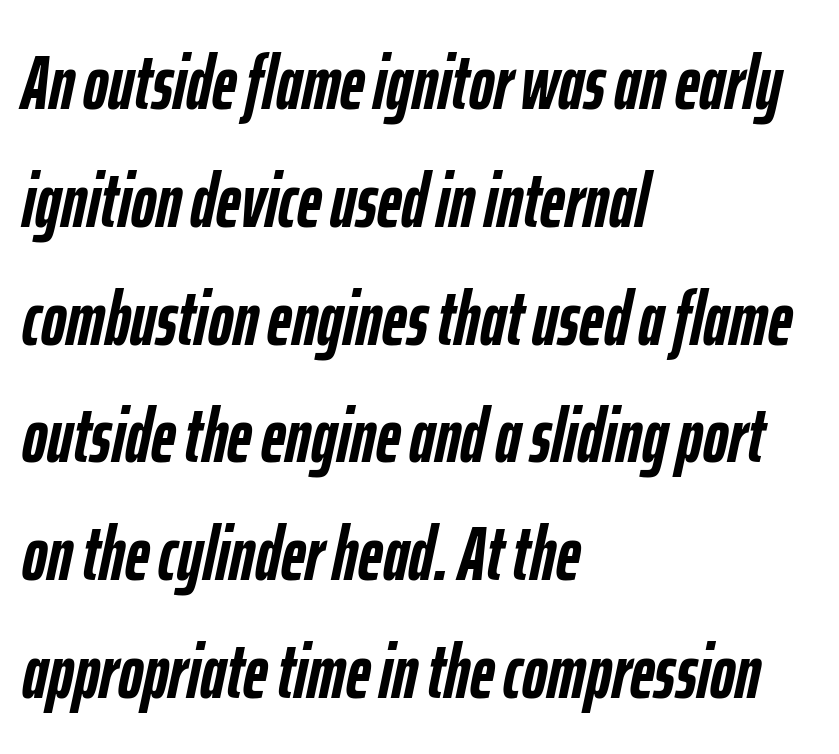
Note the varied advance widths — an 'i' is clearly narrower than an 'm'. Compared with typical body copy, the letter spacing here is the same. Does the leading feel generous? No, just average. The lines are quadded left.
